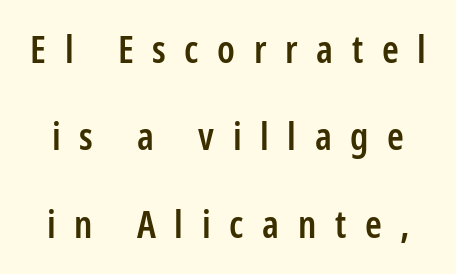
Q: Is the text bold? A: Semi-bold.
Q: Is the text italic (slanted)? A: No, it is upright.
Q: Is the typeface a serif or a sans-serif typeface? A: Sans-serif.
Q: Is the text underlined? A: No.
Q: Is the spacing between letters normal or unusually wide? A: Unusually wide.
Q: Is the spacing between lines tight, normal or loose? A: Loose.
Q: Width (condensed, normal, or wide)? A: Condensed.
Q: Stroke contrast? A: Low.
Q: x-height? A: Medium.
Q: Monospaced? A: No.
